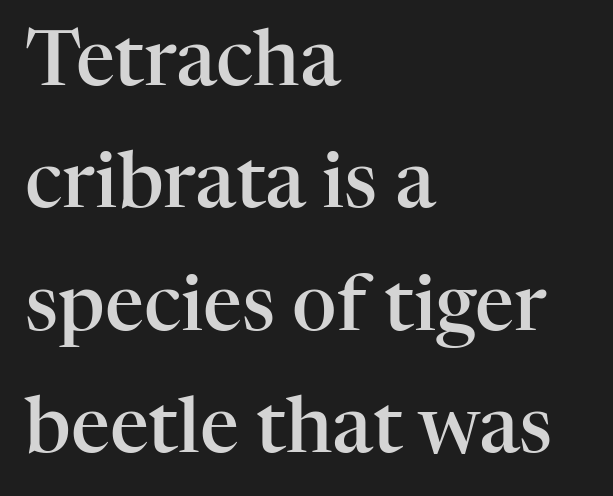
{"serif": "yes", "italic": "no", "bold": "semi", "weight": "semibold", "width": "normal", "stroke_contrast": "high", "x_height": "medium", "monospaced": "no", "underline": "no", "align": "left", "line_spacing": "normal", "line_spacing_ratio": 1.59, "letter_spacing": "normal", "letter_spacing_em": 0.0, "glyph_px": 77}
